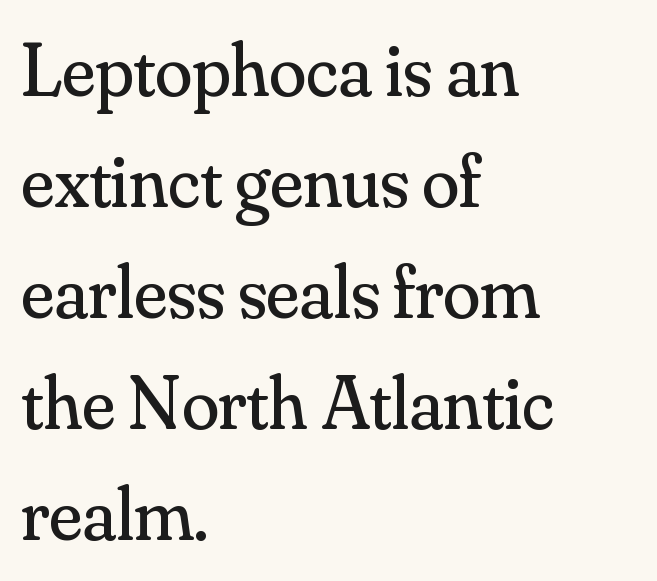
Q: Is the text bold? A: No.
Q: Is the text italic (slanted)? A: No, it is upright.
Q: Is the typeface a serif or a sans-serif typeface? A: Serif.
Q: Is the text underlined? A: No.
Q: How is the paragraph aligned? A: Left-aligned.
Q: Is the spacing between letters normal or unusually wide? A: Normal.
Q: Is the spacing between lines tight, normal or loose? A: Normal.
Q: Width (condensed, normal, or wide)? A: Normal.
Q: Stroke contrast? A: Medium.
Q: x-height? A: Small.
Q: Monospaced? A: No.
